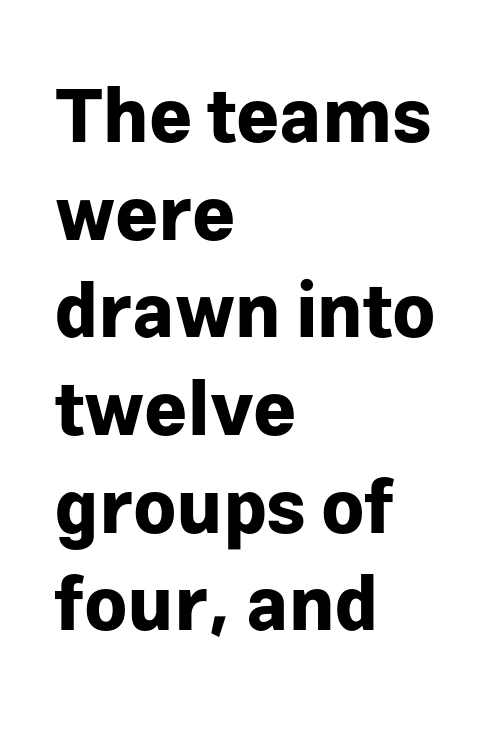
Nope, no serifs anywhere on these letters. Anything drawn beneath the words? Only blank space. A student would call this left alignment; a typographer would say flush left, rag right. The horizontal fit of the characters is conventional and even.
